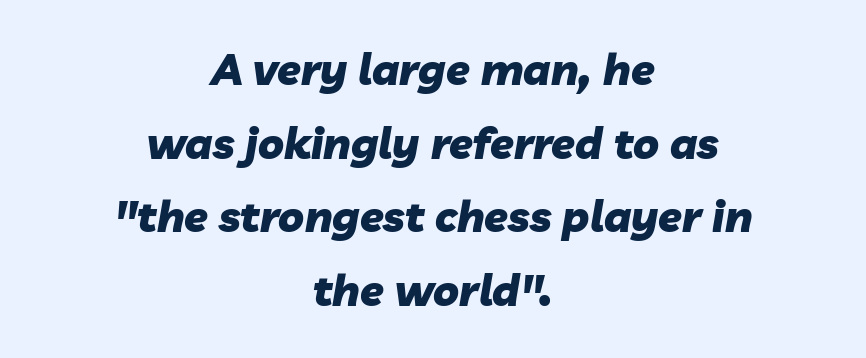
The image shows 43 px heavy type, italic (leaning right); set centered, line spacing 1.71x, normal letter spacing, not underlined; low stroke contrast and a medium x-height.
